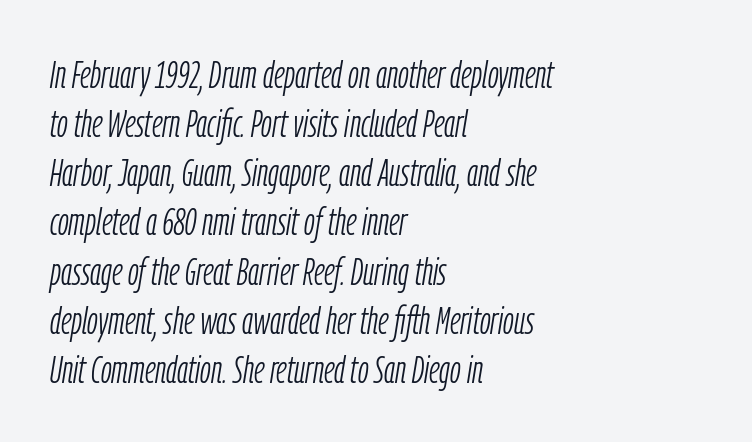
The image shows 39 px light, condensed type, italic (leaning right); set left-aligned, normal line spacing (1.26x), normal letter spacing, not underlined; low stroke contrast and a medium x-height.
